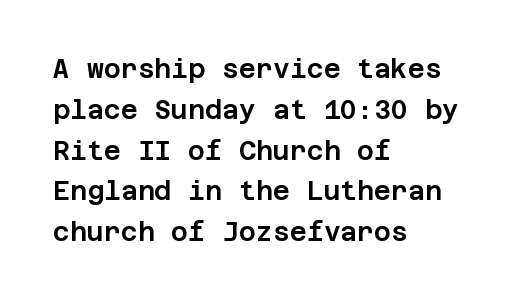
The image shows 26 px text type, upright; set left-aligned, normal line spacing (1.57x), normal letter spacing, not underlined.
